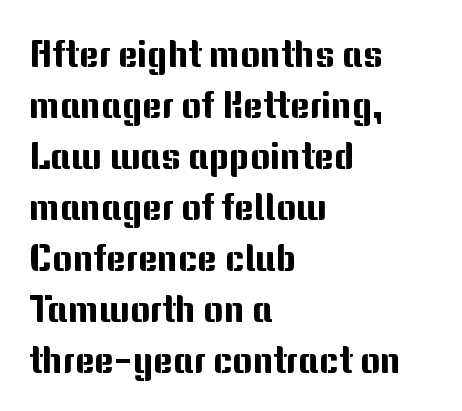
{"serif": "no", "italic": "no", "width": "normal", "stroke_contrast": "medium", "x_height": "medium", "monospaced": "no", "underline": "no", "align": "left", "line_spacing": "normal", "line_spacing_ratio": 1.34, "letter_spacing": "normal", "letter_spacing_em": 0.0, "glyph_px": 38}
